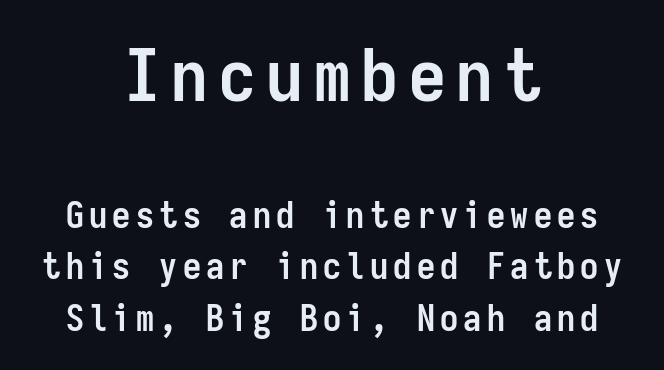
Caption: bold face, heavy strokes. What kind of face is this? One without serifs — a sans. Anything drawn beneath the words? Only blank space. Does the lettering tilt? It doesn't — this is upright. The leading is moderate, giving the passage an even texture. Horizontally, the lines are justified to the midpoint only.
